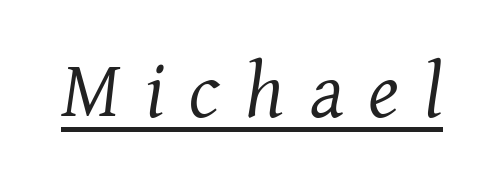
Font category for this specimen: serif. What decoration does the sample have? An underline. The face used here has a pronounced slope to its letters. No extra ink here — the face is not bold. Tracking value appears strongly positive — letters spread wide.
